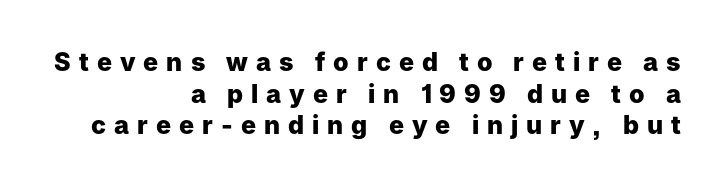
The image shows 25 px bold type, upright; set right-aligned, normal line spacing (1.27x), unusually wide letter spacing (+0.32 em), not underlined.
